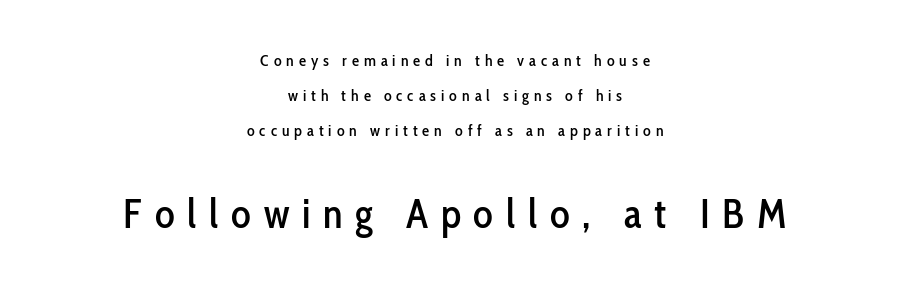
{"serif": "no", "italic": "no", "width": "condensed", "stroke_contrast": "low", "x_height": "medium", "monospaced": "no", "underline": "no", "align": "center", "line_spacing": "loose", "line_spacing_ratio": 2.19, "letter_spacing": "wide", "letter_spacing_em": 0.31, "larger_block": "second", "size_ratio": 2.56, "glyph_px": 41}
